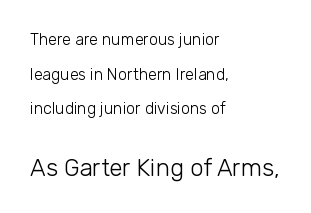
{"italic": "no", "bold": "no", "underline": "no", "align": "left", "line_spacing": "loose", "line_spacing_ratio": 2.17, "letter_spacing": "normal", "letter_spacing_em": 0.0, "larger_block": "second", "size_ratio": 1.5, "glyph_px": 24}
